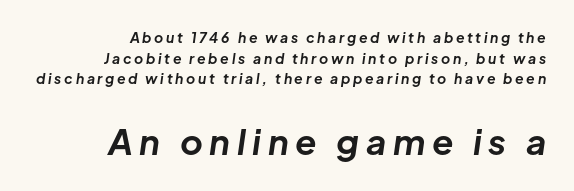
Q: Is the text bold? A: Yes.
Q: Is the text italic (slanted)? A: Yes, it leans right by about 8 degrees.
Q: Is the text underlined? A: No.
Q: How is the paragraph aligned? A: Right-aligned.
Q: Is the spacing between lines tight, normal or loose? A: Normal.
Q: Which block of text is set in a larger size, the first (top) or the second (bottom)? A: The second (bottom) one.
Q: Width (condensed, normal, or wide)? A: Normal.
Q: Stroke contrast? A: Low.
Q: x-height? A: Medium.
Q: Monospaced? A: No.
